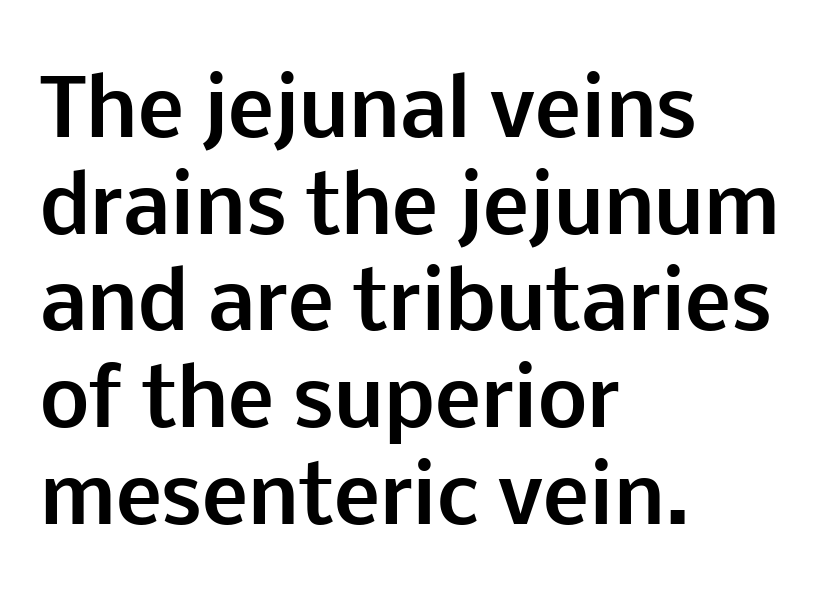
Q: Is the text bold? A: Yes.
Q: Is the text italic (slanted)? A: No, it is upright.
Q: Is the typeface a serif or a sans-serif typeface? A: Sans-serif.
Q: Is the text underlined? A: No.
Q: How is the paragraph aligned? A: Left-aligned.
Q: Is the spacing between letters normal or unusually wide? A: Normal.
Q: Width (condensed, normal, or wide)? A: Normal.
Q: Stroke contrast? A: Low.
Q: x-height? A: Medium.
Q: Monospaced? A: No.
